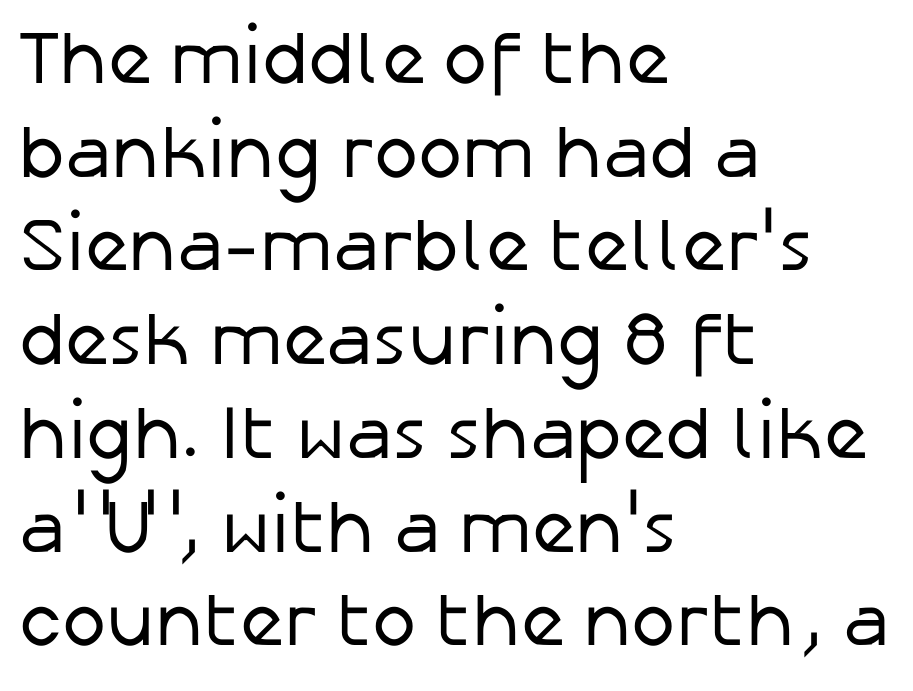
The image shows 75 px regular-weight sans-serif type, upright; set left-aligned, normal line spacing (1.25x), normal letter spacing, not underlined; low stroke contrast and a medium x-height.
